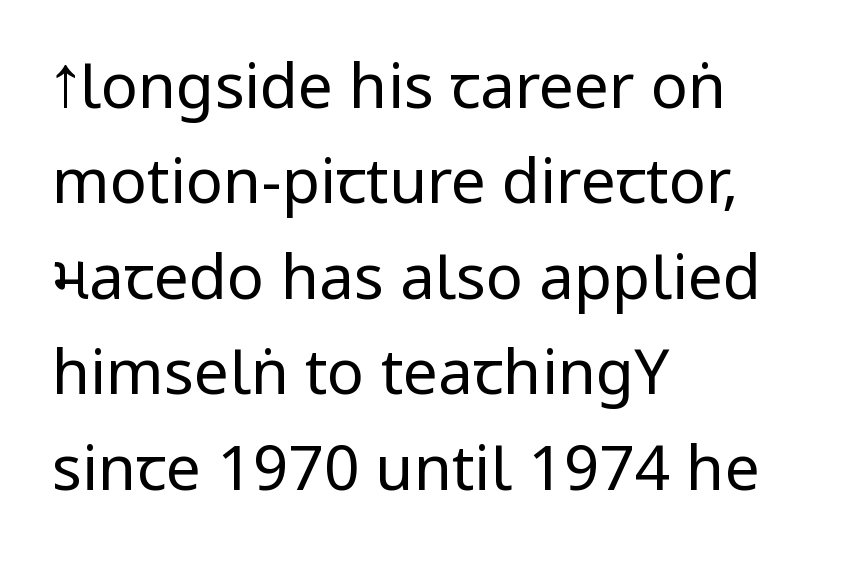
Q: Is the text bold? A: No.
Q: Is the text italic (slanted)? A: No, it is upright.
Q: Is the typeface a serif or a sans-serif typeface? A: Sans-serif.
Q: Is the text underlined? A: No.
Q: How is the paragraph aligned? A: Left-aligned.
Q: Is the spacing between letters normal or unusually wide? A: Normal.
Q: Is the spacing between lines tight, normal or loose? A: Normal.
Q: Width (condensed, normal, or wide)? A: Condensed.
Q: Stroke contrast? A: Low.
